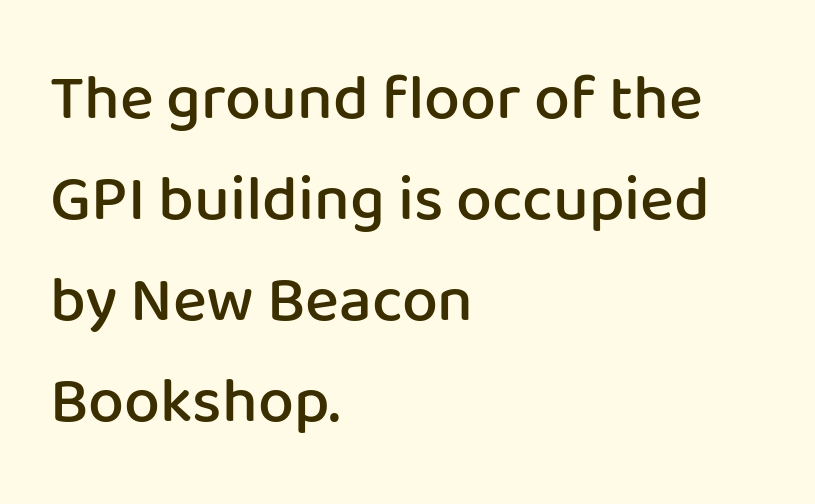
The image shows 64 px semibold sans-serif type, upright; set left-aligned, normal line spacing (1.58x), normal letter spacing, not underlined; low stroke contrast and a medium x-height.
